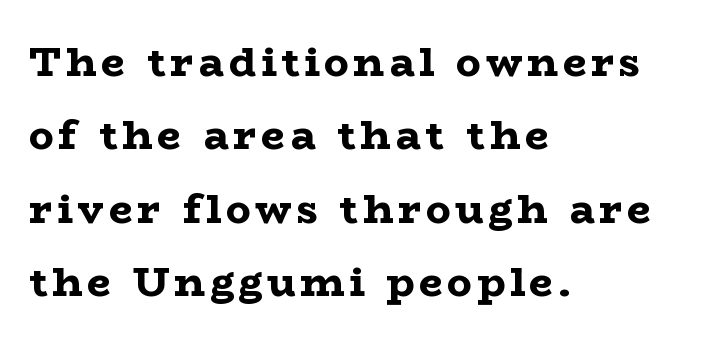
Q: Is the text bold? A: Yes.
Q: Is the text italic (slanted)? A: No, it is upright.
Q: Is the typeface a serif or a sans-serif typeface? A: Serif.
Q: Is the text underlined? A: No.
Q: How is the paragraph aligned? A: Left-aligned.
Q: Width (condensed, normal, or wide)? A: Wide.
Q: Stroke contrast? A: Low.
Q: x-height? A: Medium.
Q: Monospaced? A: No.
